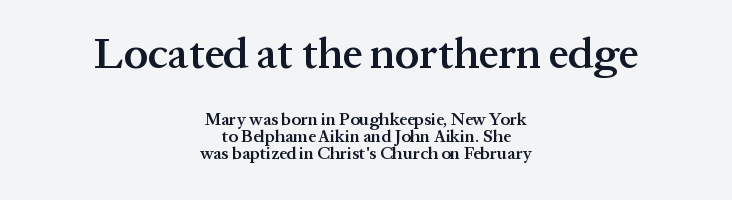
The image shows 43 px semibold serif type, upright; set centered, tight line spacing (1.0x), normal letter spacing, not underlined; the first (top) block is 2.53x larger; medium stroke contrast and a medium x-height.
